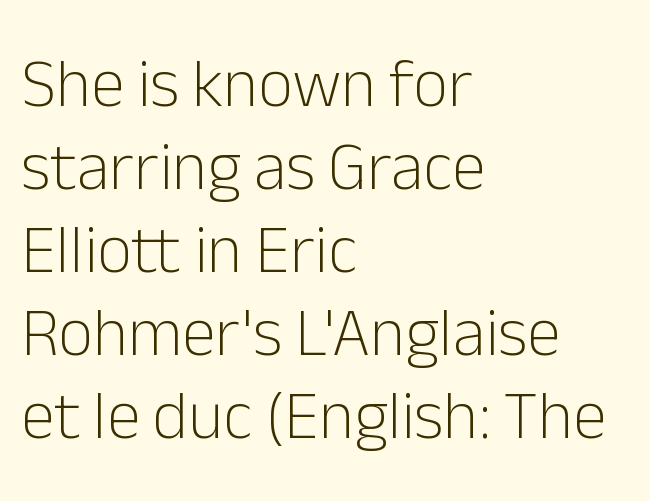
You could not count columns in this text — the font is proportionally spaced. Type without underlining. How are the letters spaced? Ordinarily, with no added tracking. Each line starts at the same left margin while the right side varies. Nothing sits at the stroke ends, so this counts as sans-serif. You can tell it's not italic because the verticals are truly vertical.
